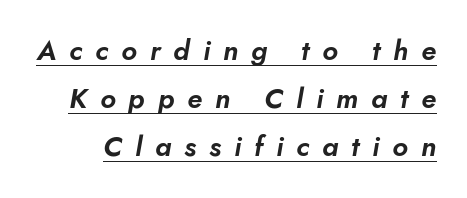
Each letter keeps its own natural width here, so spacing adapts to shape. Quick note: italic. Loose tracking; the words dissolve into strings of separated letters. Check the space under the baseline: a stroke is drawn there.
